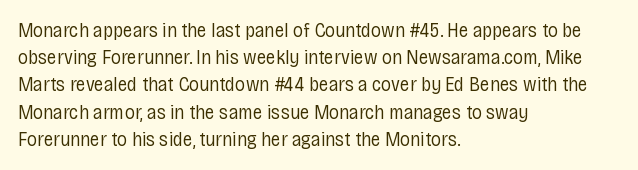
The image shows 20 px text type, upright; set left-aligned, normal line spacing (1.36x), normal letter spacing, not underlined.
